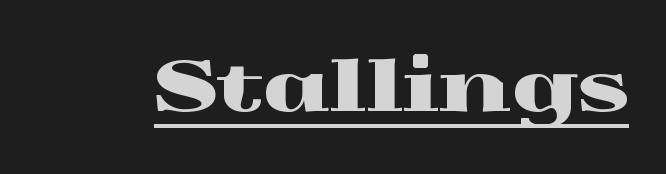
{"serif": "yes", "italic": "no", "width": "wide", "x_height": "medium", "monospaced": "no", "underline": "yes", "letter_spacing": "normal", "letter_spacing_em": 0.0, "glyph_px": 70}
